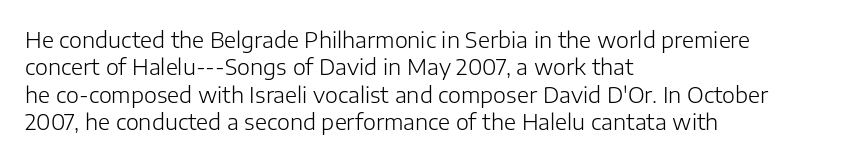
{"italic": "no", "bold": "no", "underline": "no", "align": "left", "line_spacing": "normal", "line_spacing_ratio": 1.25, "letter_spacing": "normal", "letter_spacing_em": 0.0, "glyph_px": 22}
